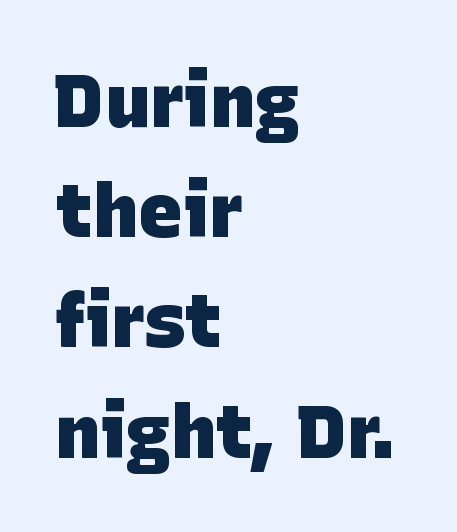
The lines in this sample share a left origin and differ only in where they stop. Look at the stroke-to-counter ratio: heavy, a bold. Looks like regular typesetting: each glyph gets only the width it needs. The space between consecutive lines is moderate. Just letters on the line, the space beneath them empty.
